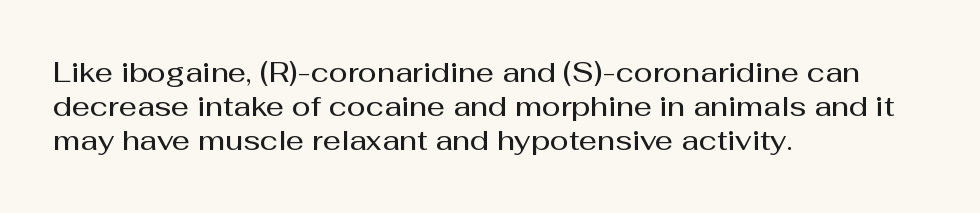
Clear beneath every line of the passage. The glyphs have the mass of a demibold cut, below bold. Classification — sans serif. The type sits square on the baseline with zero lean. Note the varied advance widths — an 'i' is clearly narrower than an 'm'. The horizontal fit of the characters is conventional and even.
